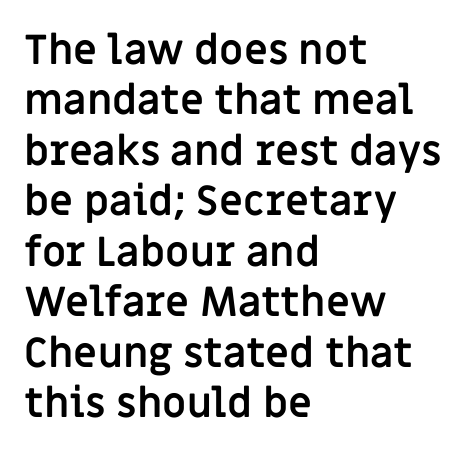
What stands out about the letter spacing? Nothing — it is the standard amount. Vertical strokes here are truly vertical. Students, this is bold: see how much ink each stroke carries. The passage is arranged the way most books set body copy — flush left. Just letters on the line, the space beneath them empty.
